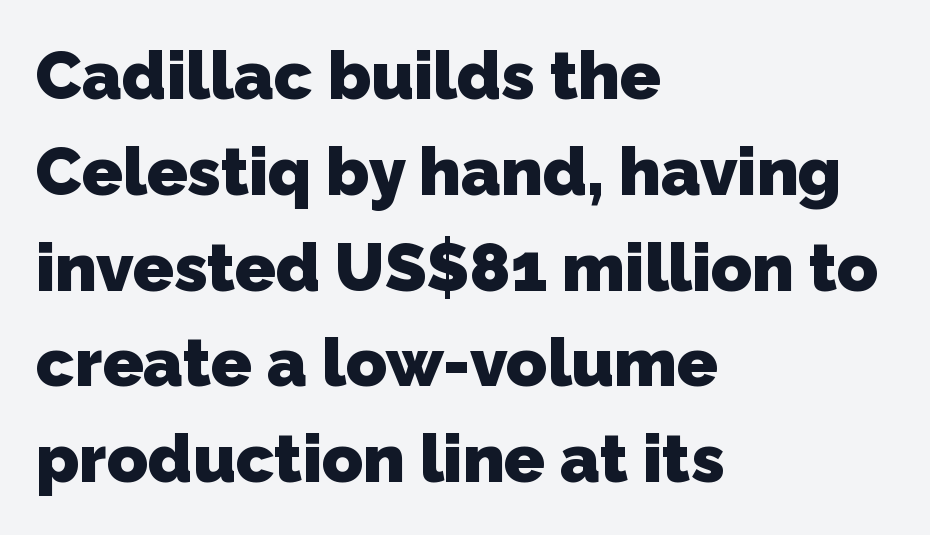
Varying glyph widths throughout — classic text-font behaviour. What stands out about the letter spacing? Nothing — it is the standard amount. The paragraph has a hard left edge and a soft right edge. Each letter's strokes conclude bluntly, with no projecting serifs. Notice how descenders clear the ascenders below comfortably — that's standard leading. A bare baseline throughout the passage.
